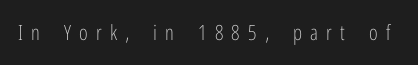
Designer's note — italics off, roman on. Summary of weight: not heavy and not bold. Observe the wide spacing: letters keep a clear distance from each other. Clear beneath every line of the passage.
